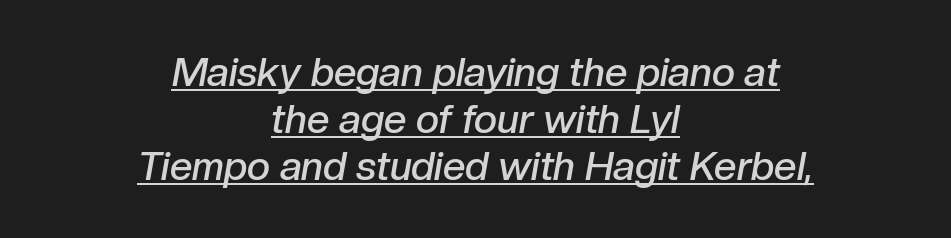
Q: Is the text bold? A: Semi-bold.
Q: Is the text italic (slanted)? A: Yes, it leans right by about 10 degrees.
Q: Is the text underlined? A: Yes.
Q: How is the paragraph aligned? A: Centered.
Q: Is the spacing between letters normal or unusually wide? A: Normal.
Q: Width (condensed, normal, or wide)? A: Normal.
Q: Stroke contrast? A: Low.
Q: x-height? A: Medium.
Q: Monospaced? A: No.
